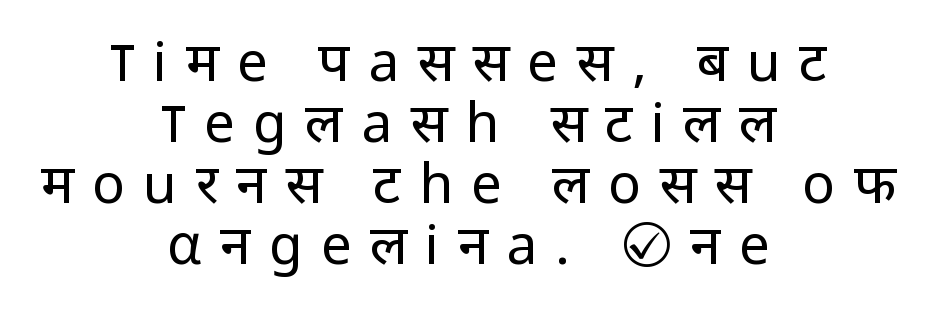
Q: Is the text bold? A: No.
Q: Is the text italic (slanted)? A: No, it is upright.
Q: Is the typeface a serif or a sans-serif typeface? A: Sans-serif.
Q: Is the text underlined? A: No.
Q: How is the paragraph aligned? A: Centered.
Q: Is the spacing between letters normal or unusually wide? A: Unusually wide.
Q: Is the spacing between lines tight, normal or loose? A: Tight.
Q: Width (condensed, normal, or wide)? A: Normal.
Q: Stroke contrast? A: Low.
Q: x-height? A: Medium.
Q: Monospaced? A: No.
